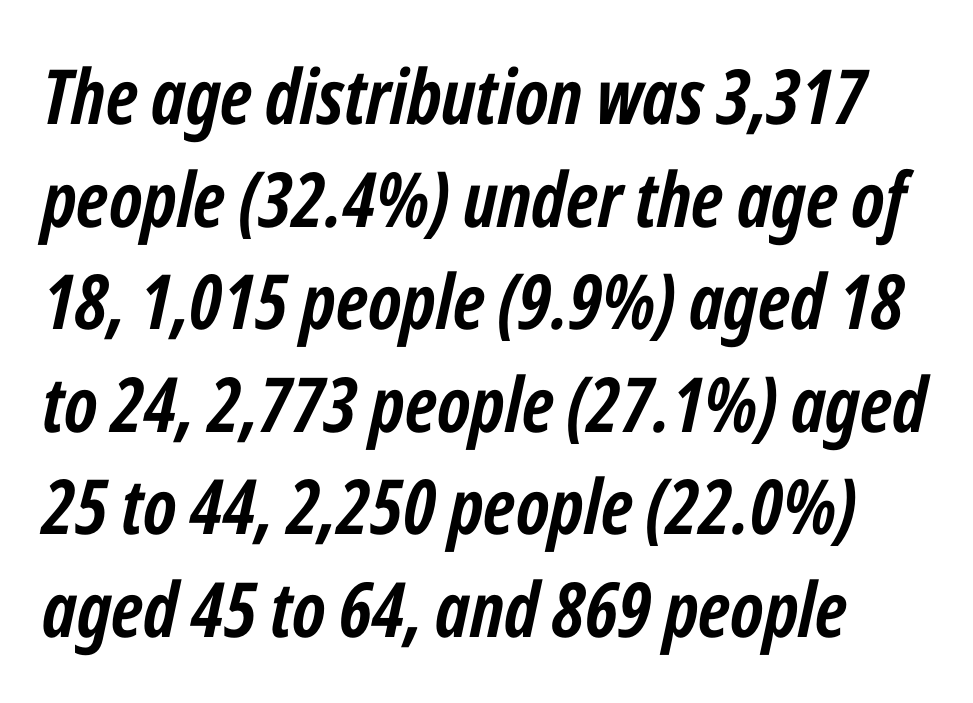
Q: Is the text bold? A: Yes.
Q: Is the text italic (slanted)? A: Yes, it leans right by about 12 degrees.
Q: Is the text underlined? A: No.
Q: Is the spacing between letters normal or unusually wide? A: Normal.
Q: Is the spacing between lines tight, normal or loose? A: Normal.
Q: Width (condensed, normal, or wide)? A: Condensed.
Q: Stroke contrast? A: Low.
Q: x-height? A: Medium.
Q: Monospaced? A: No.
